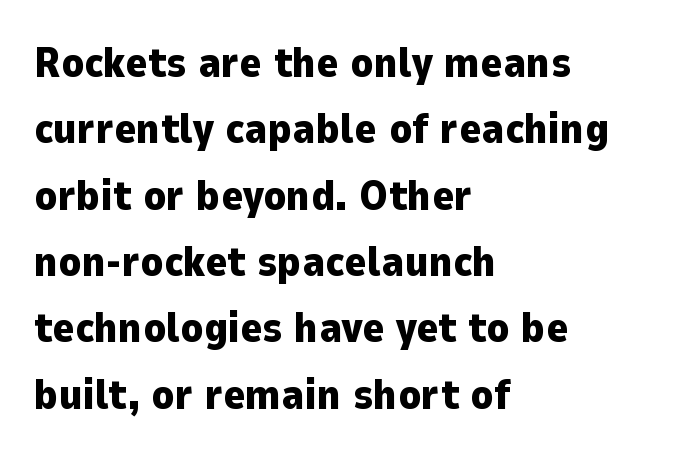
Q: Is the text bold? A: Yes.
Q: Is the text italic (slanted)? A: No, it is upright.
Q: Is the typeface a serif or a sans-serif typeface? A: Sans-serif.
Q: Is the text underlined? A: No.
Q: How is the paragraph aligned? A: Left-aligned.
Q: Is the spacing between letters normal or unusually wide? A: Normal.
Q: Is the spacing between lines tight, normal or loose? A: Normal.
Q: Width (condensed, normal, or wide)? A: Normal.
Q: Stroke contrast? A: Low.
Q: x-height? A: Medium.
Q: Monospaced? A: No.
